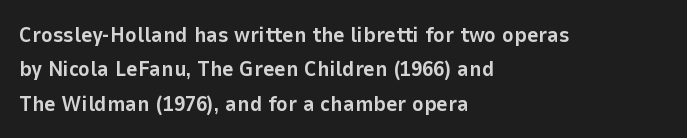
The image shows 22 px bold type, upright; set left-aligned, normal line spacing (1.56x), normal letter spacing, not underlined.
